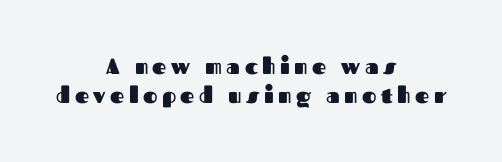
{"italic": "no", "bold": "yes", "underline": "no", "align": "center", "line_spacing": "normal", "line_spacing_ratio": 1.32, "letter_spacing": "wide", "letter_spacing_em": 0.2, "glyph_px": 22}
